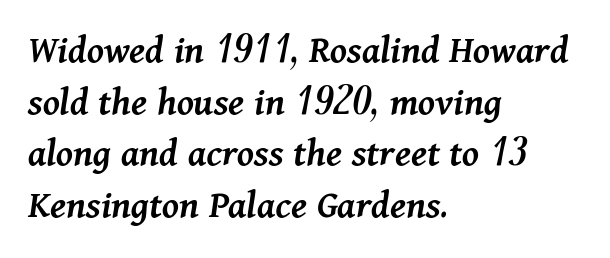
Q: Is the text bold? A: Semi-bold.
Q: Is the text italic (slanted)? A: Yes, it leans right by about 11 degrees.
Q: Is the text underlined? A: No.
Q: How is the paragraph aligned? A: Left-aligned.
Q: Is the spacing between letters normal or unusually wide? A: Normal.
Q: Is the spacing between lines tight, normal or loose? A: Normal.
Q: Width (condensed, normal, or wide)? A: Normal.
Q: Stroke contrast? A: Medium.
Q: x-height? A: Medium.
Q: Monospaced? A: No.
